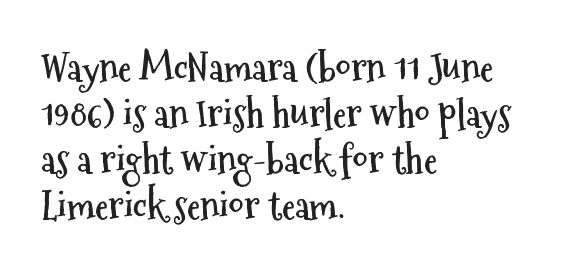
Q: Is the text bold? A: Yes.
Q: Is the text italic (slanted)? A: No, it is upright.
Q: Is the typeface a serif or a sans-serif typeface? A: Sans-serif.
Q: Is the text underlined? A: No.
Q: How is the paragraph aligned? A: Left-aligned.
Q: Is the spacing between letters normal or unusually wide? A: Normal.
Q: Width (condensed, normal, or wide)? A: Condensed.
Q: Stroke contrast? A: Medium.
Q: x-height? A: Medium.
Q: Monospaced? A: No.
